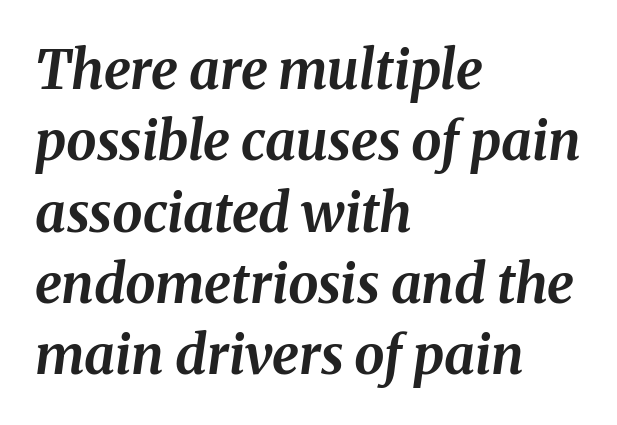
{"italic": "yes", "lean": "right", "slant_degrees": 8, "bold": "yes", "weight": "bold", "width": "normal", "stroke_contrast": "medium", "x_height": "medium", "monospaced": "no", "underline": "no", "align": "left", "line_spacing": "normal", "line_spacing_ratio": 1.32, "letter_spacing": "normal", "letter_spacing_em": 0.0, "glyph_px": 54}
